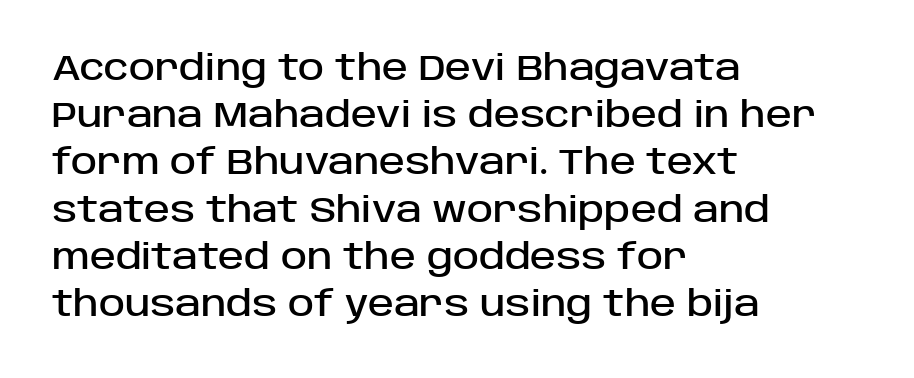
The image shows 35 px sans-serif type, upright; set left-aligned, normal line spacing (1.35x), normal letter spacing, not underlined; low stroke contrast and a large x-height.
